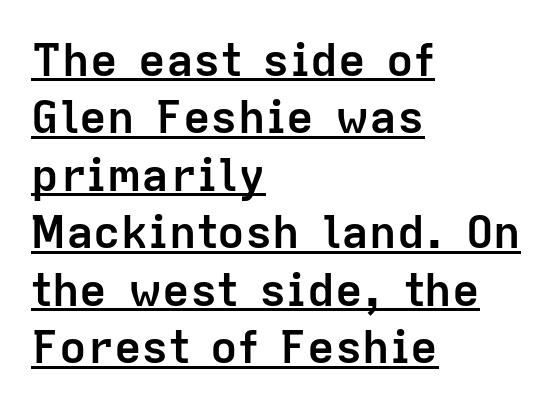
Observe the ordinary spacing: letters are neighbours, not strangers. Varying glyph widths throughout — classic text-font behaviour. The text block is weighted toward the left margin, trailing off unevenly rightward. I'd describe the lettering as bold — thick and assertive.
